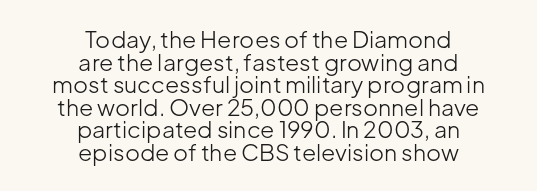
Between one letter and the next there's only the usual sliver of space. Regarding leading, the lines here are crowded together. You can tell it's not italic because the verticals are truly vertical. One-word summary of the alignment: center. The string is rendered with underlining switched off.
